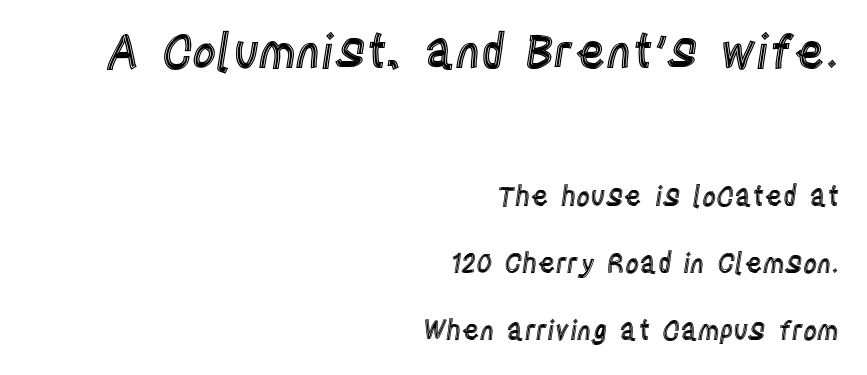
The passage shown is typed in a proportional face where columns would drift. Short note: letters normally spaced. Anything drawn beneath the words? Only blank space. This layout puts the oversized block above and the modest block below. This block would shrink considerably if given ordinary leading; it's expanded now.
